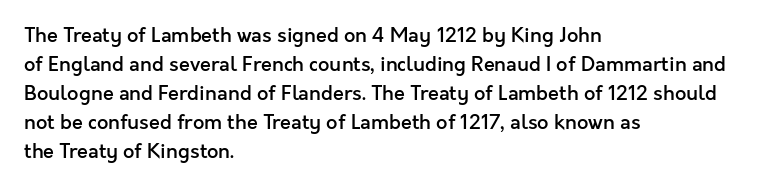
Q: Is the text bold? A: Semi-bold.
Q: Is the text italic (slanted)? A: No, it is upright.
Q: Is the text underlined? A: No.
Q: How is the paragraph aligned? A: Left-aligned.
Q: Is the spacing between letters normal or unusually wide? A: Normal.
Q: Is the spacing between lines tight, normal or loose? A: Normal.
